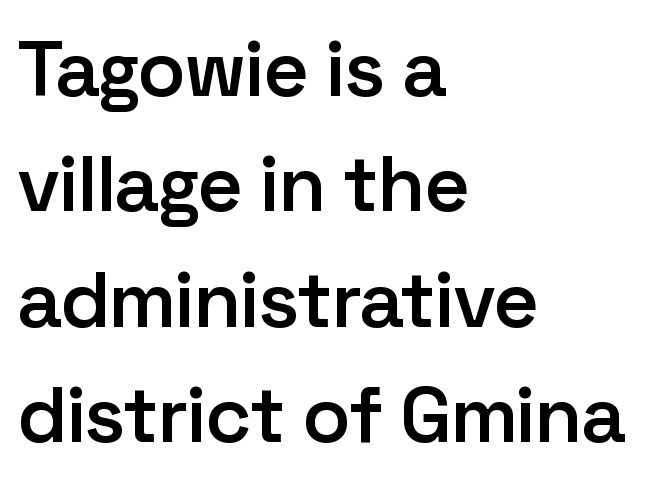
{"serif": "no", "italic": "no", "bold": "semi", "weight": "semibold", "width": "normal", "stroke_contrast": "low", "x_height": "medium", "monospaced": "no", "underline": "no", "align": "left", "line_spacing": "normal", "line_spacing_ratio": 1.46, "letter_spacing": "normal", "letter_spacing_em": 0.0, "glyph_px": 79}
